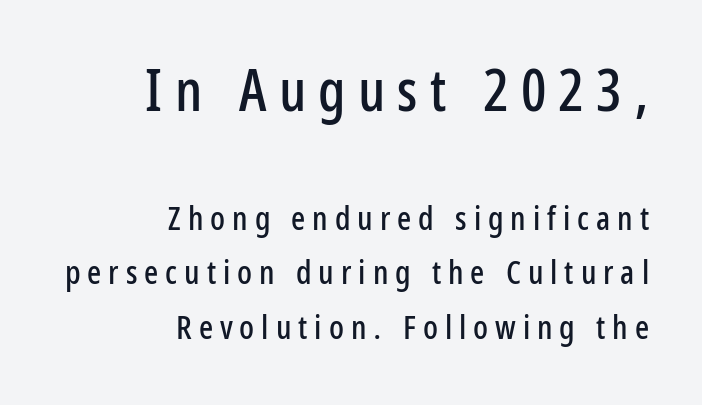
Q: Is the text italic (slanted)? A: No, it is upright.
Q: Is the typeface a serif or a sans-serif typeface? A: Sans-serif.
Q: Is the text underlined? A: No.
Q: How is the paragraph aligned? A: Right-aligned.
Q: Is the spacing between letters normal or unusually wide? A: Unusually wide.
Q: Is the spacing between lines tight, normal or loose? A: Normal.
Q: Which block of text is set in a larger size, the first (top) or the second (bottom)? A: The first (top) one.
Q: Width (condensed, normal, or wide)? A: Condensed.
Q: Stroke contrast? A: Low.
Q: x-height? A: Medium.
Q: Monospaced? A: No.
